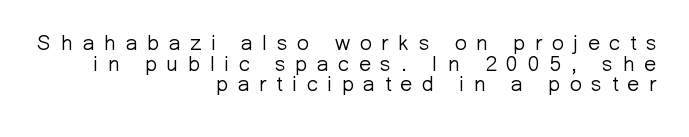
In terms of leading, this rendering errs on the cramped side. Has an underline been added? It has not. It's the straight-up-and-down kind of type. You could only call the tracking loose — the letters float apart. Caption: face not bold, strokes unweighted.
